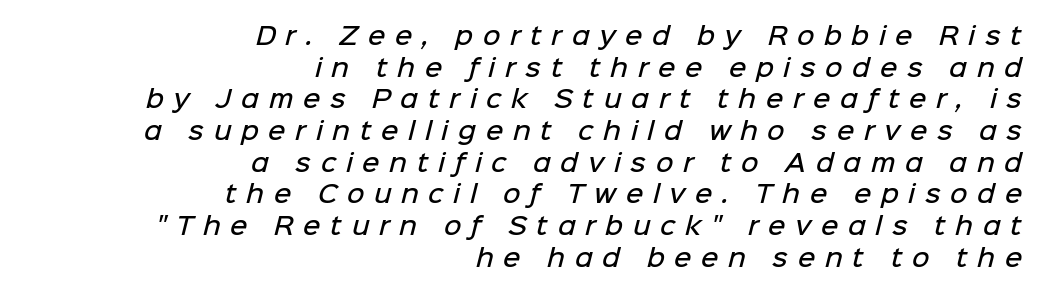
The passage shown is semibold, sitting just below true bold. The rendering uses a moderate line-height, typical for paragraphs. The gap between lines stays unmarked. Is the block centered? No — it sits flush against the right margin.
